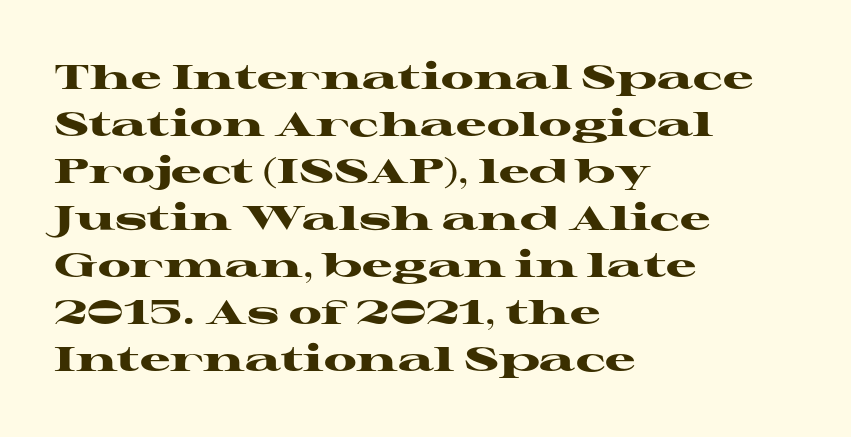
The image shows 34 px heavy, wide serif type, upright; set left-aligned, normal line spacing (1.38x), normal letter spacing, not underlined; high stroke contrast and a medium x-height.
